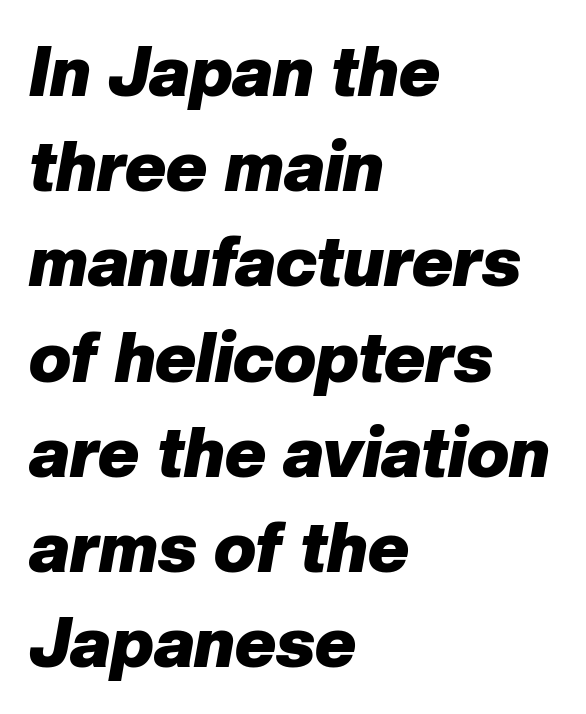
A typesetter would call this zero additional tracking. The rendering uses a bold face; every stroke is thick and dark. Spacing verdict: proportional, widths tailored to each character. Layout note: lines flush left.
